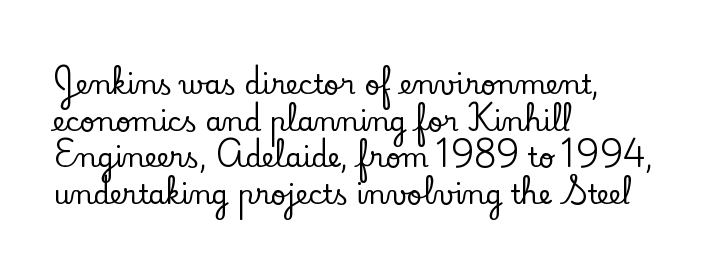
{"italic": "no", "underline": "no", "align": "left", "line_spacing": "normal", "line_spacing_ratio": 1.36, "letter_spacing": "normal", "letter_spacing_em": 0.0, "glyph_px": 27}
